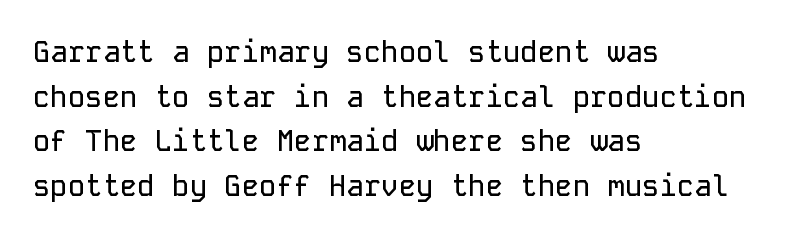
Q: Is the text italic (slanted)? A: No, it is upright.
Q: Is the typeface a serif or a sans-serif typeface? A: Sans-serif.
Q: Is the text underlined? A: No.
Q: How is the paragraph aligned? A: Left-aligned.
Q: Is the spacing between letters normal or unusually wide? A: Normal.
Q: Is the spacing between lines tight, normal or loose? A: Normal.
Q: Width (condensed, normal, or wide)? A: Normal.
Q: Stroke contrast? A: Low.
Q: x-height? A: Medium.
Q: Monospaced? A: Yes.
